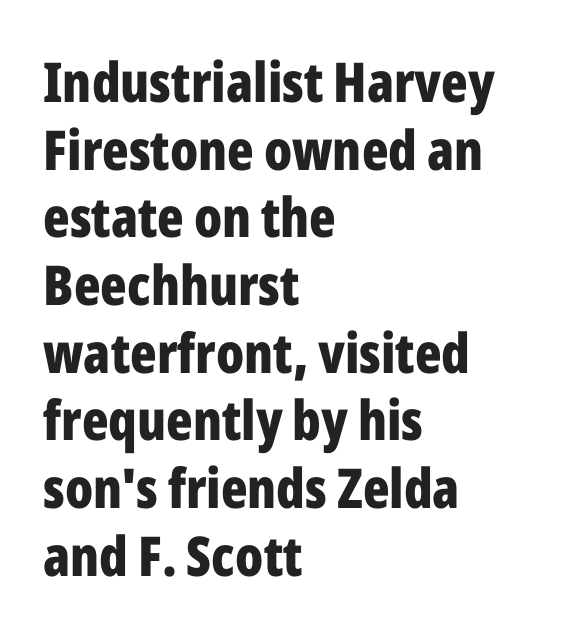
The image shows 55 px bold, condensed sans-serif type, upright; set left-aligned, line spacing 1.23x, normal letter spacing, not underlined; low stroke contrast and a medium x-height.
